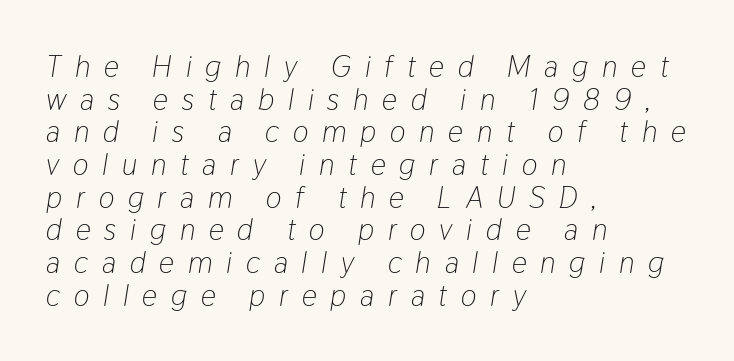
Q: Is the text bold? A: No.
Q: Is the text italic (slanted)? A: Yes, it leans right by about 9 degrees.
Q: Is the text underlined? A: No.
Q: How is the paragraph aligned? A: Left-aligned.
Q: Is the spacing between letters normal or unusually wide? A: Unusually wide.
Q: Is the spacing between lines tight, normal or loose? A: Tight.
Q: Width (condensed, normal, or wide)? A: Condensed.
Q: Stroke contrast? A: Low.
Q: x-height? A: Medium.
Q: Monospaced? A: No.
